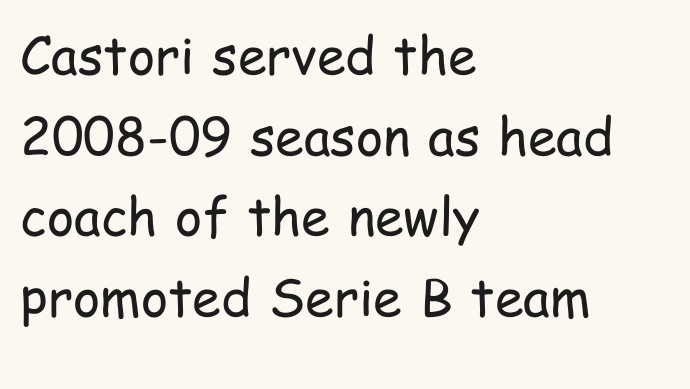
The image shows 52 px regular-weight, condensed sans-serif type, upright; set left-aligned, normal line spacing (1.55x), normal letter spacing, not underlined; low stroke contrast and a medium x-height.
